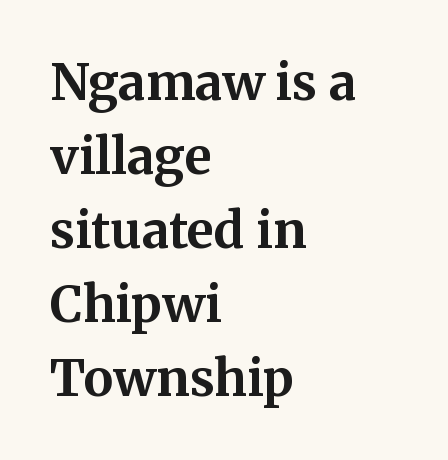
{"serif": "yes", "italic": "no", "bold": "yes", "weight": "bold", "width": "normal", "stroke_contrast": "medium", "x_height": "medium", "monospaced": "no", "underline": "no", "align": "left", "line_spacing": "normal", "line_spacing_ratio": 1.48, "letter_spacing": "normal", "letter_spacing_em": 0.0, "glyph_px": 50}
